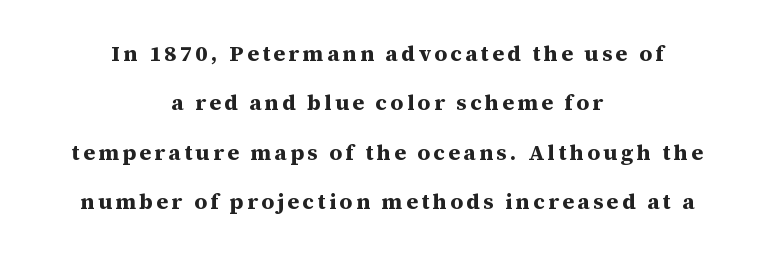
Regarding leading, the lines here are spaced well apart. This sample uses an upright cut, with every glyph sitting square on the baseline. The sample has been set heavy, in full bold. Decoration check: the copy has no underline.
